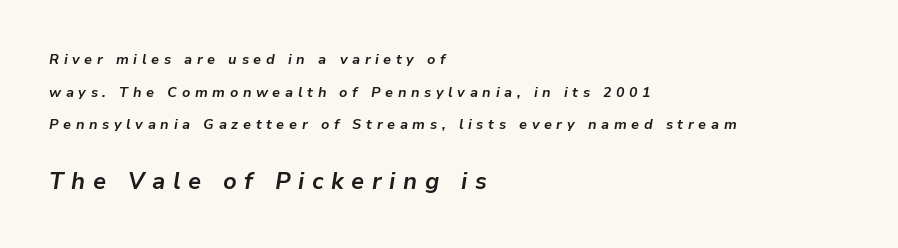
{"italic": "yes", "lean": "right", "slant_degrees": 9, "bold": "yes", "underline": "no", "align": "left", "line_spacing": "loose", "line_spacing_ratio": 2.33, "letter_spacing": "wide", "letter_spacing_em": 0.33, "larger_block": "second", "size_ratio": 1.64, "glyph_px": 23}
